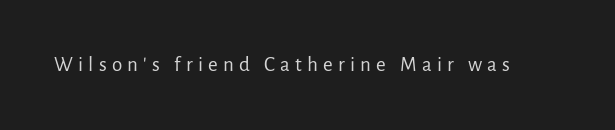
Descenders are the only things crossing below the line. The rendering inserts visible extra space after every character. Does the lettering tilt? It doesn't — this is upright. A quiet, ordinary-to-light weight characterises the typeface.
